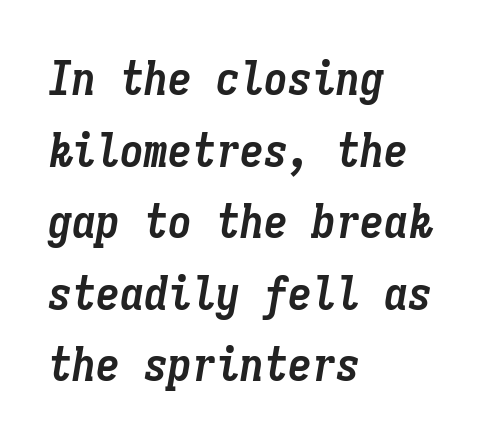
Q: Is the text bold? A: Yes.
Q: Is the text italic (slanted)? A: Yes, it leans right by about 9 degrees.
Q: Is the text underlined? A: No.
Q: How is the paragraph aligned? A: Left-aligned.
Q: Is the spacing between letters normal or unusually wide? A: Normal.
Q: Is the spacing between lines tight, normal or loose? A: Normal.
Q: Width (condensed, normal, or wide)? A: Condensed.
Q: Stroke contrast? A: Low.
Q: x-height? A: Medium.
Q: Monospaced? A: Yes.
